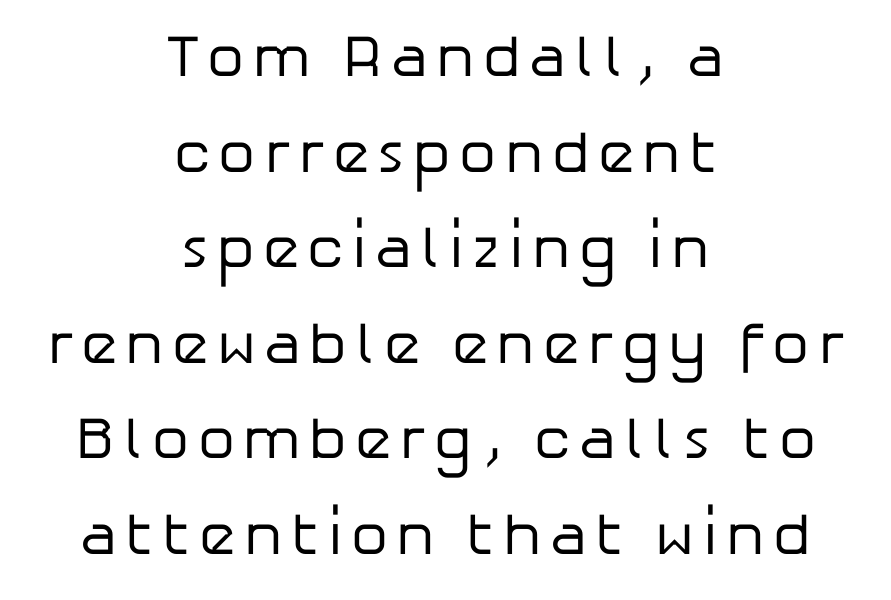
Q: Is the text bold? A: No.
Q: Is the text italic (slanted)? A: No, it is upright.
Q: Is the typeface a serif or a sans-serif typeface? A: Sans-serif.
Q: Is the text underlined? A: No.
Q: How is the paragraph aligned? A: Centered.
Q: Is the spacing between lines tight, normal or loose? A: Normal.
Q: Width (condensed, normal, or wide)? A: Normal.
Q: Stroke contrast? A: Low.
Q: x-height? A: Medium.
Q: Monospaced? A: No.
